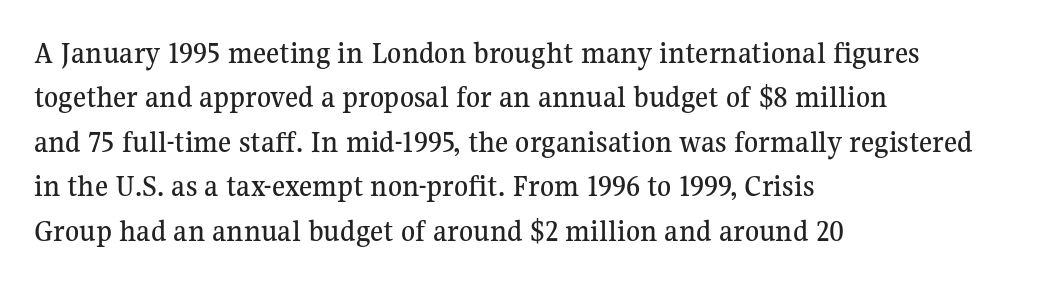
Q: Is the text italic (slanted)? A: No, it is upright.
Q: Is the typeface a serif or a sans-serif typeface? A: Serif.
Q: Is the text underlined? A: No.
Q: How is the paragraph aligned? A: Left-aligned.
Q: Is the spacing between letters normal or unusually wide? A: Normal.
Q: Is the spacing between lines tight, normal or loose? A: Normal.
Q: Width (condensed, normal, or wide)? A: Normal.
Q: Stroke contrast? A: Medium.
Q: x-height? A: Medium.
Q: Monospaced? A: No.
